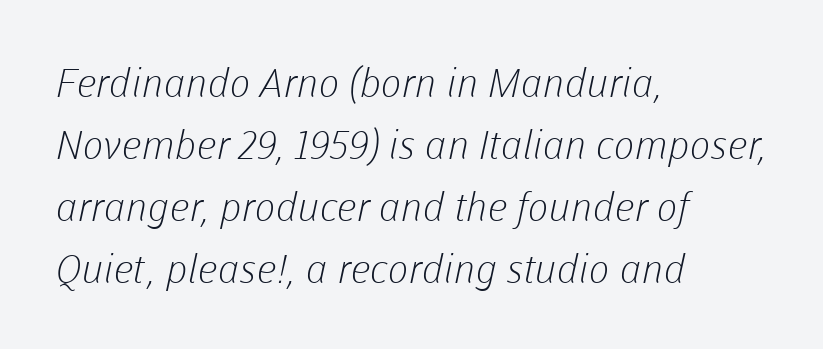
Q: Is the text bold? A: No.
Q: Is the typeface a serif or a sans-serif typeface? A: Sans-serif.
Q: Is the text underlined? A: No.
Q: How is the paragraph aligned? A: Left-aligned.
Q: Is the spacing between letters normal or unusually wide? A: Normal.
Q: Is the spacing between lines tight, normal or loose? A: Normal.
Q: Width (condensed, normal, or wide)? A: Normal.
Q: Stroke contrast? A: Low.
Q: x-height? A: Medium.
Q: Monospaced? A: No.
